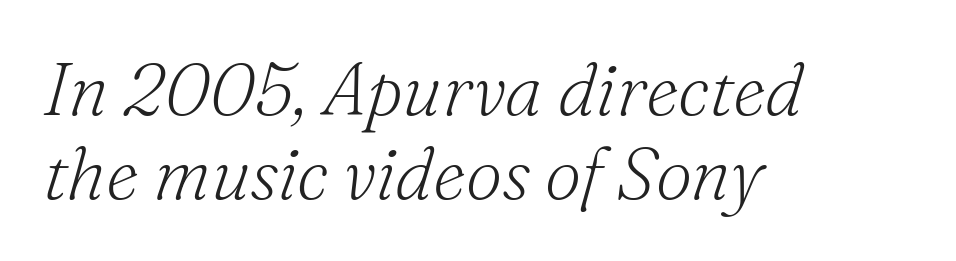
Q: Is the text bold? A: No.
Q: Is the text italic (slanted)? A: Yes, it leans right by about 16 degrees.
Q: Is the typeface a serif or a sans-serif typeface? A: Serif.
Q: Is the text underlined? A: No.
Q: How is the paragraph aligned? A: Left-aligned.
Q: Is the spacing between letters normal or unusually wide? A: Normal.
Q: Is the spacing between lines tight, normal or loose? A: Tight.
Q: Width (condensed, normal, or wide)? A: Normal.
Q: Stroke contrast? A: Medium.
Q: x-height? A: Small.
Q: Monospaced? A: No.
